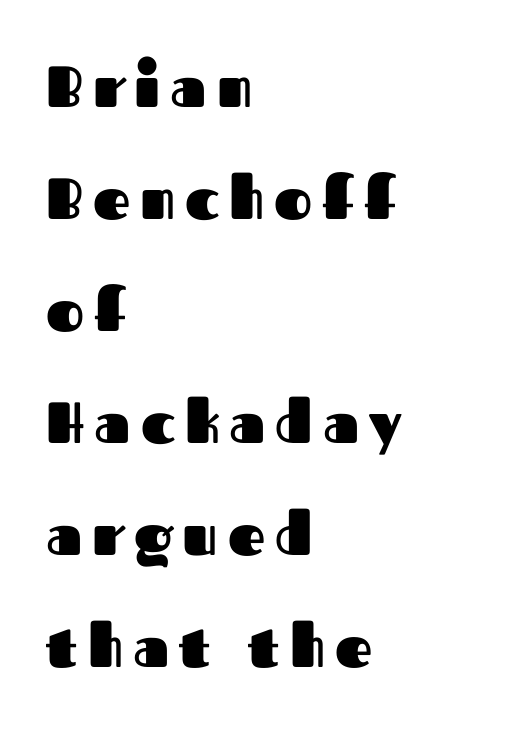
Q: Is the text bold? A: Yes.
Q: Is the text italic (slanted)? A: No, it is upright.
Q: Is the typeface a serif or a sans-serif typeface? A: Sans-serif.
Q: Is the text underlined? A: No.
Q: How is the paragraph aligned? A: Left-aligned.
Q: Is the spacing between lines tight, normal or loose? A: Loose.
Q: Width (condensed, normal, or wide)? A: Normal.
Q: Stroke contrast? A: Medium.
Q: x-height? A: Medium.
Q: Monospaced? A: No.
